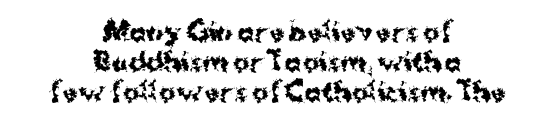
{"italic": "no", "bold": "yes", "underline": "no", "align": "center", "line_spacing_ratio": 1.2, "letter_spacing": "normal", "letter_spacing_em": 0.0, "glyph_px": 25}
